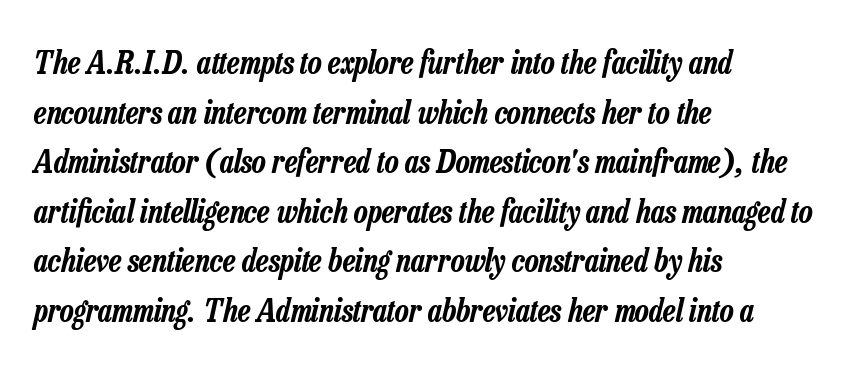
The image shows 32 px condensed type, italic (leaning right); set left-aligned, normal line spacing (1.55x), normal letter spacing, not underlined; low stroke contrast and a medium x-height.
